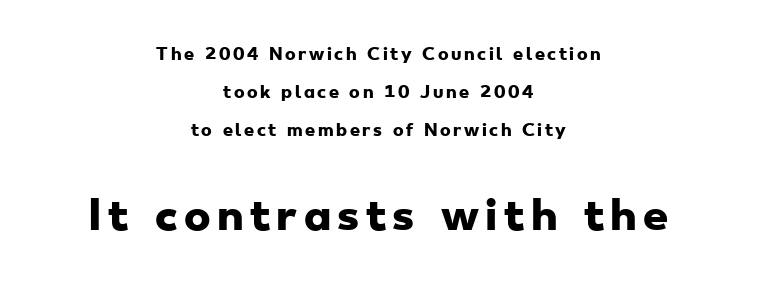
The strip under each line holds only bare page. Character size in the trailing block exceeds that of the leading block. Casual observation: everything's sitting right in the middle. Check where the strokes stop: nothing finishes them off — pure sans. Line spacing here is loose.
